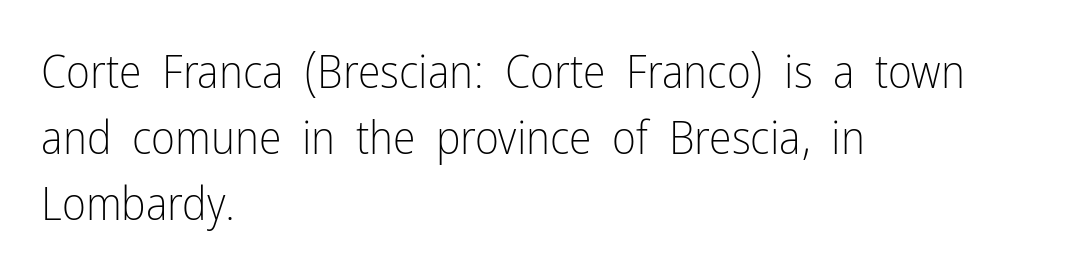
A student would call this left alignment; a typographer would say flush left, rag right. Rows of type keep a routine distance in the vertical direction. Lines of text with bare space underneath. Is this a heavy cut? Hardly; it is regular or lighter.
